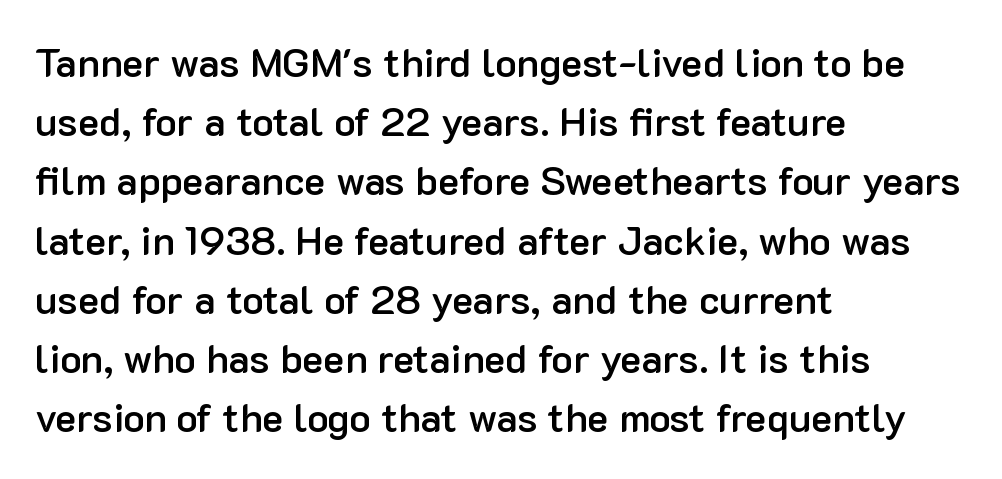
Whoever set this chose a conventional vertical rhythm. A typesetter would call this zero additional tracking. Posture: straight, roman, zero tilt. Are there feet on the stems? There aren't — it's a sans.
